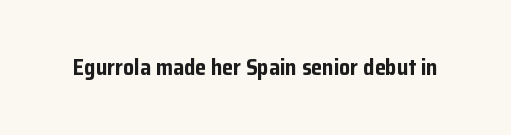
Short note: letters normally spaced. Words float on clear page, feet unadorned. The letters stand upright; this is a roman face. Heavy, bold letterforms.
